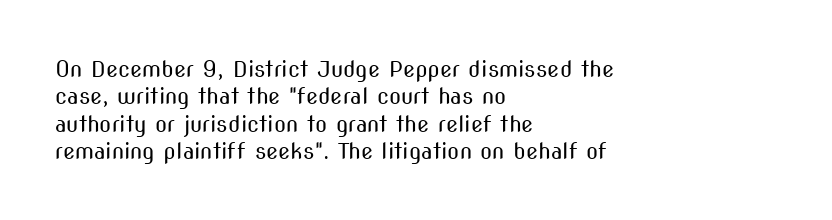
Q: Is the text bold? A: No.
Q: Is the text italic (slanted)? A: No, it is upright.
Q: Is the text underlined? A: No.
Q: How is the paragraph aligned? A: Left-aligned.
Q: Is the spacing between letters normal or unusually wide? A: Normal.
